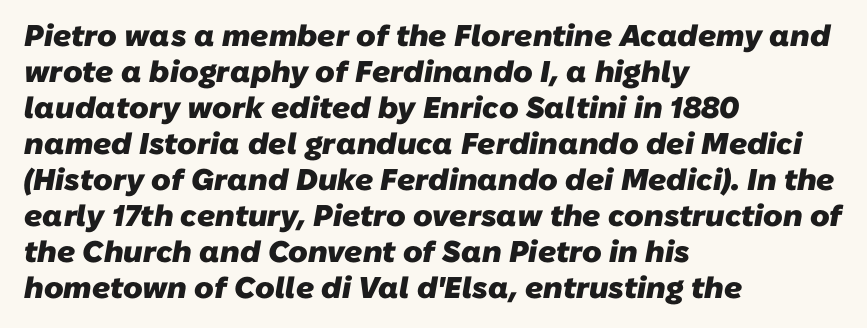
{"serif": "no", "bold": "yes", "weight": "heavy", "width": "normal", "stroke_contrast": "low", "x_height": "medium", "monospaced": "no", "underline": "no", "align": "left", "line_spacing_ratio": 1.2, "letter_spacing": "normal", "letter_spacing_em": 0.0, "glyph_px": 30}
